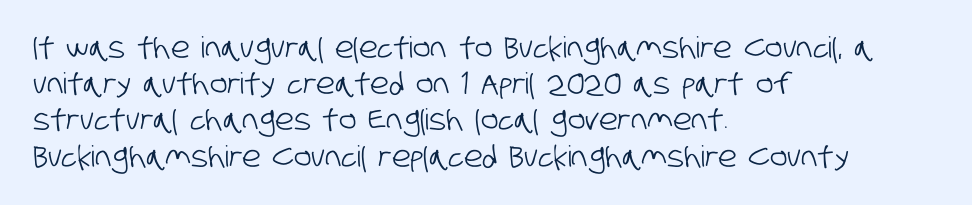
Is this a fixed-width face? No — the glyphs have proportional, varying widths. The string is rendered with underlining switched off. This is sans-serif lettering, the kind often seen on screens and signage. You could call the tracking neutral — neither tight nor loose. One-word summary of the alignment: left. The vertical gap from one line to the next is medium.
